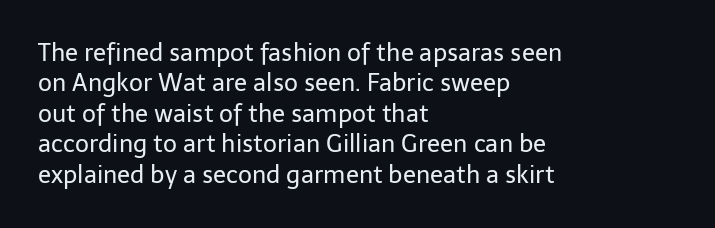
The image shows 24 px text type, upright; set left-aligned, normal line spacing (1.27x), normal letter spacing, not underlined.
